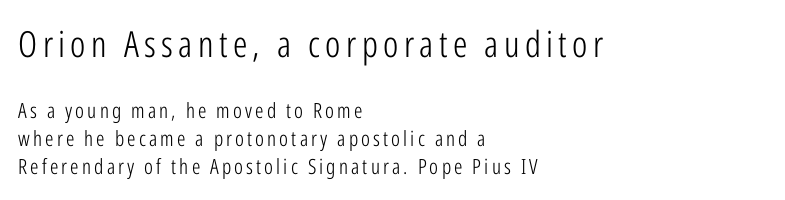
The image shows 36 px light, condensed sans-serif type, upright; set left-aligned, normal line spacing (1.34x), not underlined; the first (top) block is 1.71x larger; low stroke contrast and a medium x-height.
